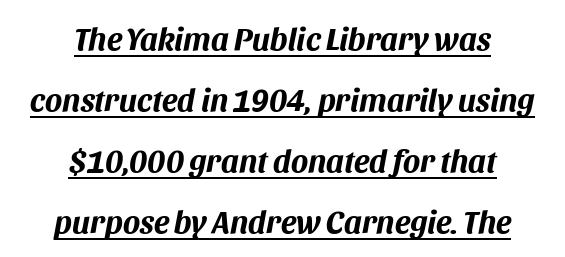
The lettering tilts uniformly, giving the passage an italic look. These lines stack symmetrically, like a column narrowing and widening about its center. The rendering uses a large line-height, opening up the rows. Chunky letters — that's bold for sure. How are the letters spaced? Ordinarily, with no added tracking.
